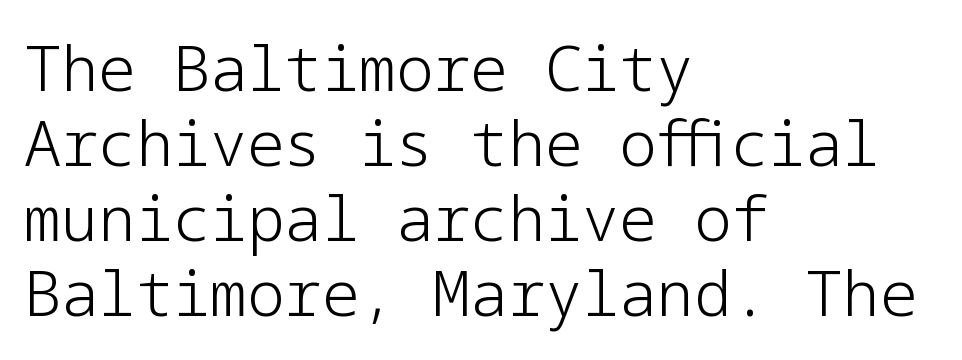
Q: Is the text bold? A: No.
Q: Is the text italic (slanted)? A: No, it is upright.
Q: Is the typeface a serif or a sans-serif typeface? A: Sans-serif.
Q: Is the text underlined? A: No.
Q: How is the paragraph aligned? A: Left-aligned.
Q: Is the spacing between letters normal or unusually wide? A: Normal.
Q: Width (condensed, normal, or wide)? A: Normal.
Q: Stroke contrast? A: Low.
Q: x-height? A: Medium.
